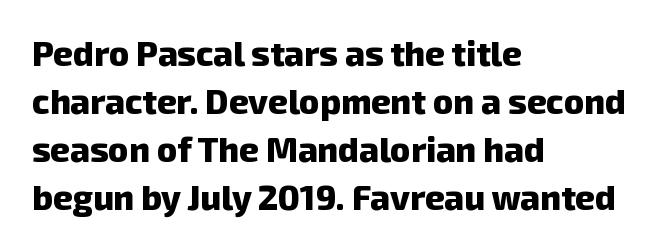
{"serif": "no", "bold": "yes", "weight": "heavy", "width": "normal", "stroke_contrast": "low", "x_height": "medium", "monospaced": "no", "underline": "no", "align": "left", "line_spacing": "normal", "line_spacing_ratio": 1.41, "letter_spacing": "normal", "letter_spacing_em": 0.0, "glyph_px": 34}
